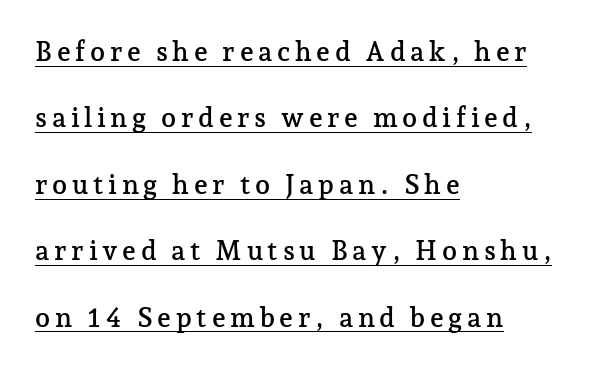
Q: Is the text italic (slanted)? A: No, it is upright.
Q: Is the text underlined? A: Yes.
Q: How is the paragraph aligned? A: Left-aligned.
Q: Is the spacing between lines tight, normal or loose? A: Loose.
